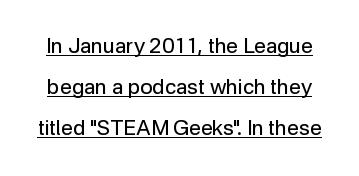
The passage shown is underscored from start to finish. Line spacing here is loose. Stems and bowls with no extra thickness — not bold. Nobody touched the tracking dial on this one. Quick note: not italic, upright.
